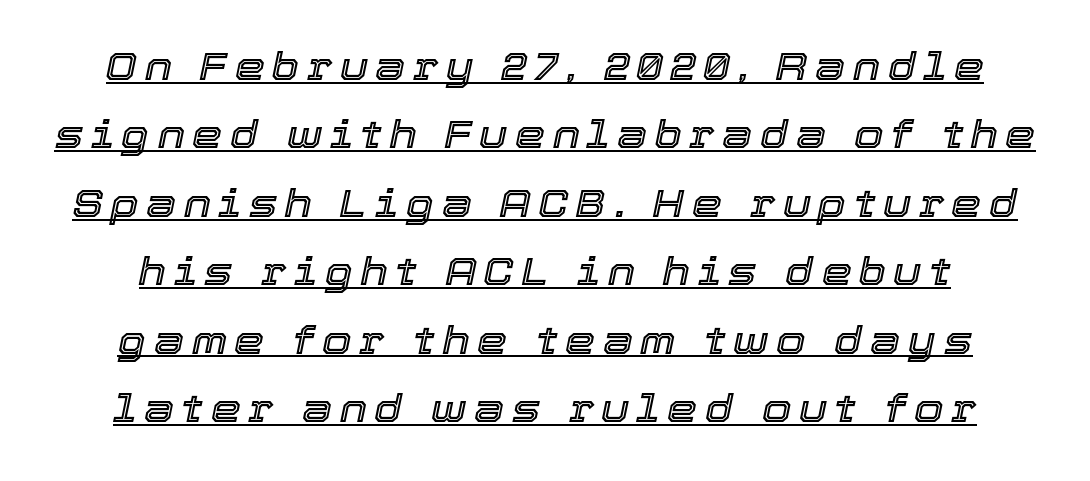
Q: Is the text italic (slanted)? A: Yes, it leans right by about 12 degrees.
Q: Is the text underlined? A: Yes.
Q: Is the spacing between letters normal or unusually wide? A: Unusually wide.
Q: Width (condensed, normal, or wide)? A: Normal.
Q: x-height? A: Medium.
Q: Monospaced? A: No.
